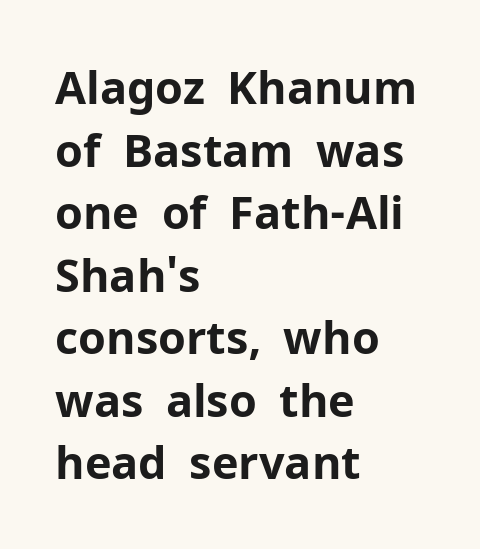
The image shows 45 px bold sans-serif type, upright; set left-aligned, normal line spacing (1.39x), normal letter spacing, not underlined; low stroke contrast and a medium x-height.
